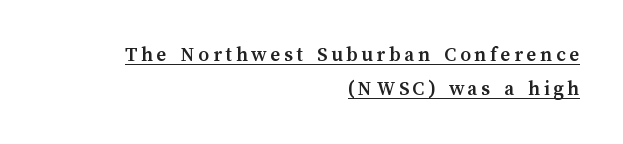
Posture: straight, roman, zero tilt. Leading matches the norm, producing a regular column. Heft: maximum for text — a bold. Underlining? Definitely there. A student would call this right alignment; a typographer would say flush right, rag left.
